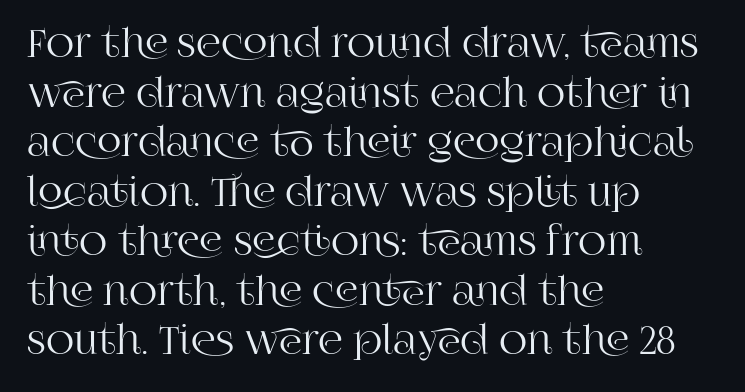
Q: Is the text italic (slanted)? A: No, it is upright.
Q: Is the typeface a serif or a sans-serif typeface? A: Serif.
Q: Is the text underlined? A: No.
Q: How is the paragraph aligned? A: Left-aligned.
Q: Is the spacing between letters normal or unusually wide? A: Normal.
Q: Is the spacing between lines tight, normal or loose? A: Normal.
Q: Width (condensed, normal, or wide)? A: Normal.
Q: Stroke contrast? A: High.
Q: x-height? A: Large.
Q: Monospaced? A: No.
